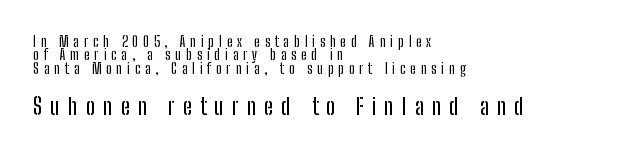
{"italic": "no", "underline": "no", "align": "left", "line_spacing": "tight", "line_spacing_ratio": 0.96, "letter_spacing": "wide", "letter_spacing_em": 0.34, "larger_block": "second", "size_ratio": 1.64, "glyph_px": 23}
